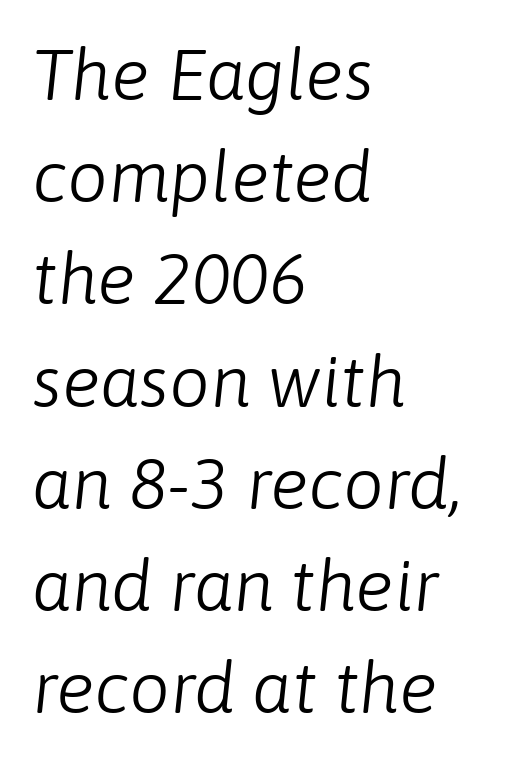
The image shows 72 px light type, italic (leaning right); set left-aligned, normal line spacing (1.42x), normal letter spacing, not underlined; low stroke contrast and a medium x-height.
